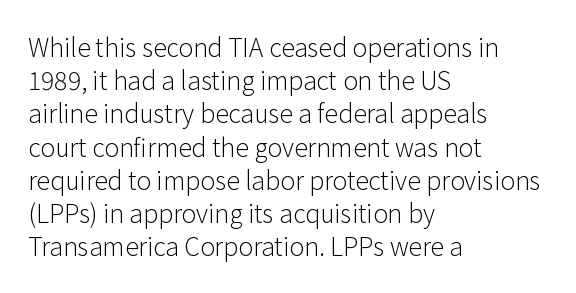
Q: Is the text bold? A: No.
Q: Is the text italic (slanted)? A: No, it is upright.
Q: Is the text underlined? A: No.
Q: How is the paragraph aligned? A: Left-aligned.
Q: Is the spacing between letters normal or unusually wide? A: Normal.
Q: Is the spacing between lines tight, normal or loose? A: Normal.
